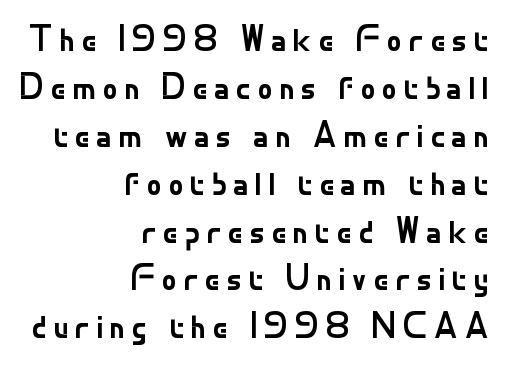
Compared with a typical body face, this is equally light or lighter still. These lines were composed using upright roman letters. This sample has the flowing, uneven cadence of proportional lettering. Baseline-to-baseline distance is the conventional proportion of letter height.
